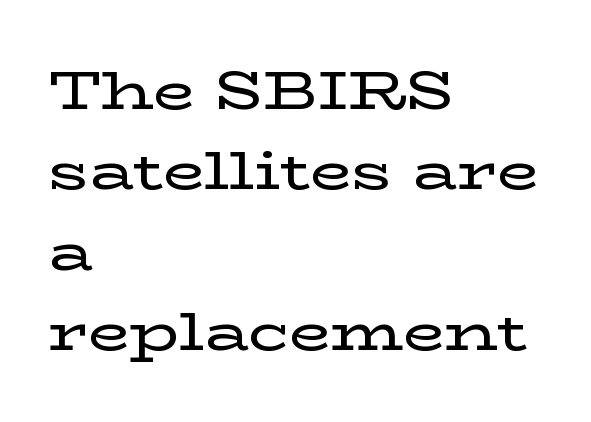
{"serif": "yes", "italic": "no", "width": "wide", "stroke_contrast": "low", "x_height": "medium", "monospaced": "no", "underline": "no", "align": "left", "line_spacing": "normal", "line_spacing_ratio": 1.49, "letter_spacing": "normal", "letter_spacing_em": 0.0, "glyph_px": 54}
